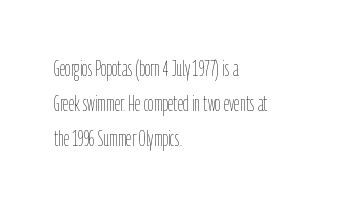
{"italic": "no", "bold": "no", "underline": "no", "align": "left", "line_spacing": "normal", "line_spacing_ratio": 1.59, "letter_spacing": "normal", "letter_spacing_em": 0.0, "glyph_px": 22}
